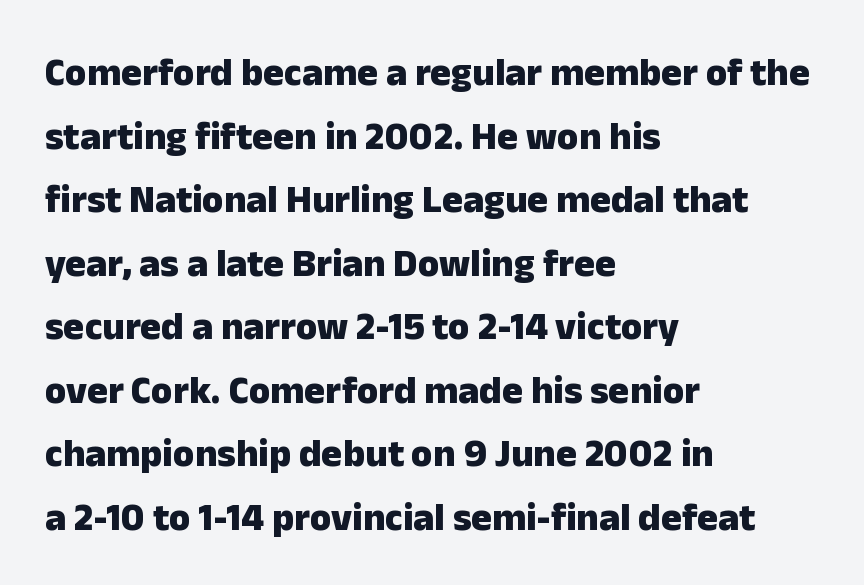
The image shows 39 px heavy sans-serif type, upright; set left-aligned, normal line spacing (1.63x), normal letter spacing, not underlined; low stroke contrast and a medium x-height.
